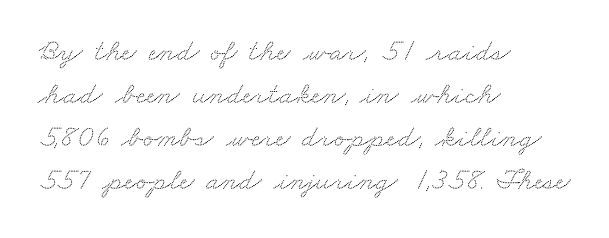
The passage is arranged the way most books set body copy — flush left. Quick note: underline off. Normally led — the rows are evenly, conventionally spaced. In terms of letterspacing, this is plain default setting.
